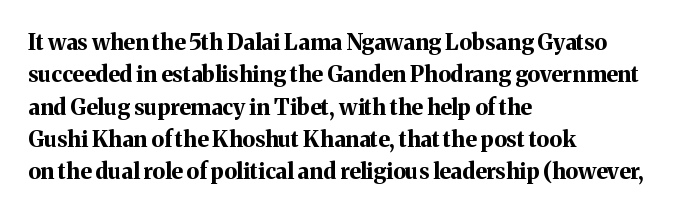
The image shows 22 px bold type, upright; set left-aligned, normal line spacing (1.47x), normal letter spacing, not underlined.
